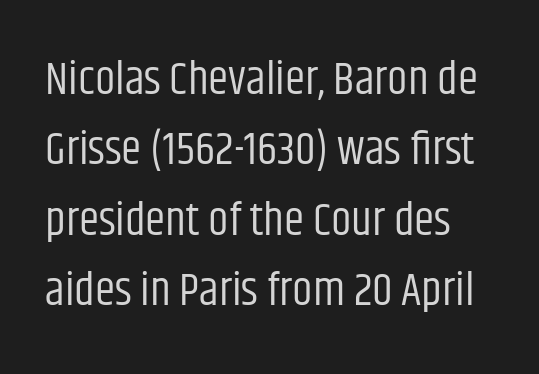
{"serif": "no", "italic": "no", "bold": "no", "weight": "regular", "width": "condensed", "stroke_contrast": "low", "x_height": "large", "monospaced": "no", "underline": "no", "line_spacing": "normal", "line_spacing_ratio": 1.53, "letter_spacing": "normal", "letter_spacing_em": 0.0, "glyph_px": 46}
